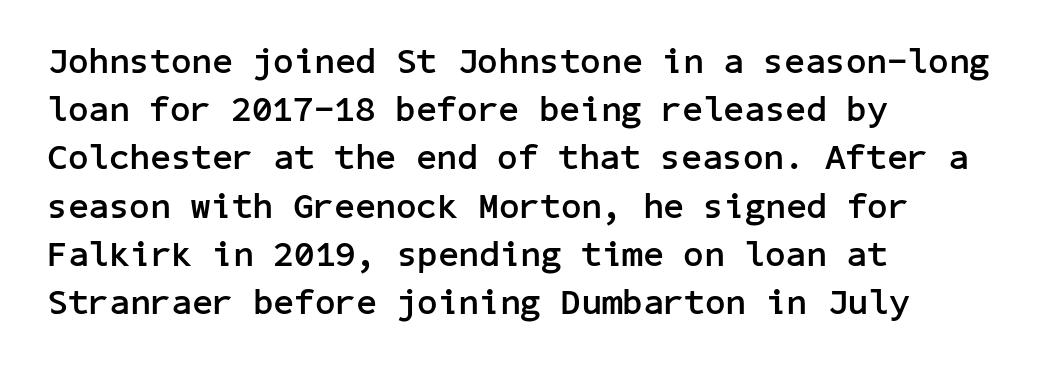
{"serif": "no", "italic": "no", "bold": "yes", "weight": "semibold", "width": "normal", "stroke_contrast": "low", "x_height": "medium", "underline": "no", "align": "left", "line_spacing": "normal", "line_spacing_ratio": 1.34, "letter_spacing": "normal", "letter_spacing_em": 0.0, "glyph_px": 36}
